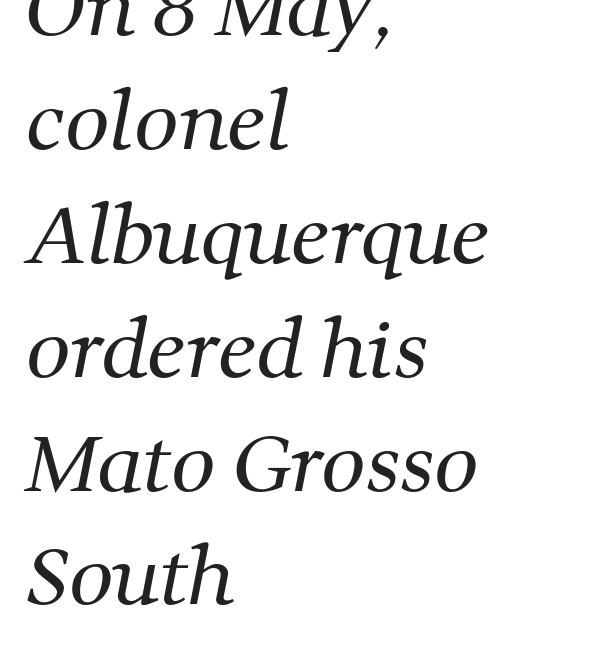
Q: Is the text bold? A: No.
Q: Is the typeface a serif or a sans-serif typeface? A: Serif.
Q: Is the text underlined? A: No.
Q: How is the paragraph aligned? A: Left-aligned.
Q: Is the spacing between letters normal or unusually wide? A: Normal.
Q: Is the spacing between lines tight, normal or loose? A: Normal.
Q: Width (condensed, normal, or wide)? A: Normal.
Q: Stroke contrast? A: Medium.
Q: x-height? A: Medium.
Q: Monospaced? A: No.
